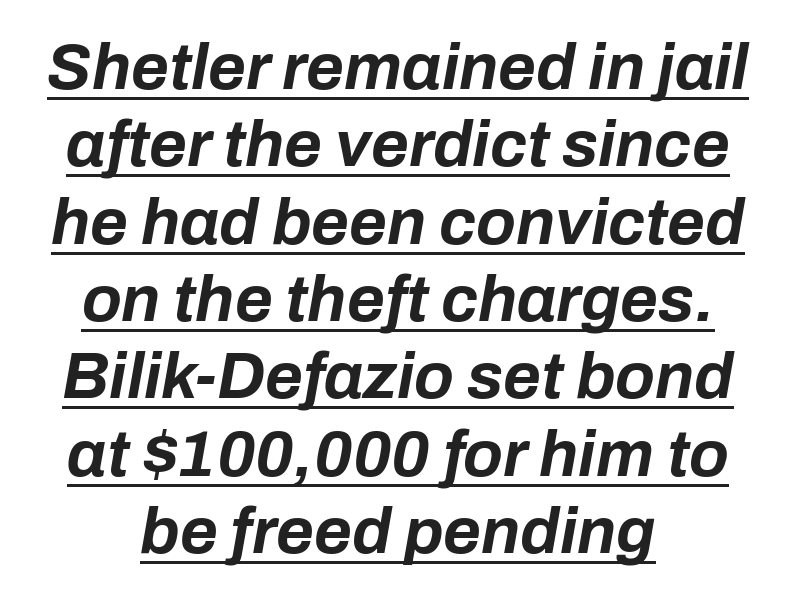
The image shows 65 px bold type, italic (leaning right); set line spacing 1.19x, normal letter spacing, underlined; low stroke contrast and a medium x-height.
